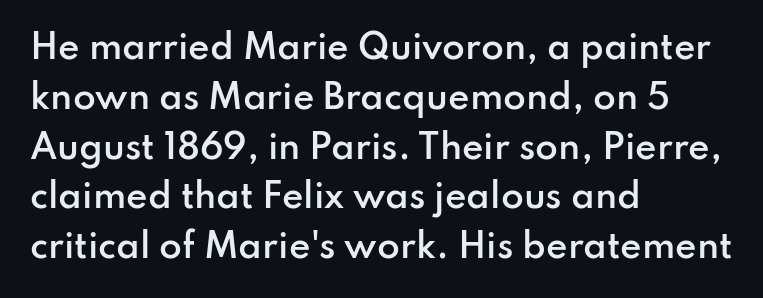
{"serif": "no", "italic": "no", "bold": "semi", "weight": "semibold", "width": "normal", "stroke_contrast": "low", "x_height": "small", "monospaced": "no", "underline": "no", "align": "left", "line_spacing": "normal", "line_spacing_ratio": 1.51, "letter_spacing": "normal", "letter_spacing_em": 0.0, "glyph_px": 33}
